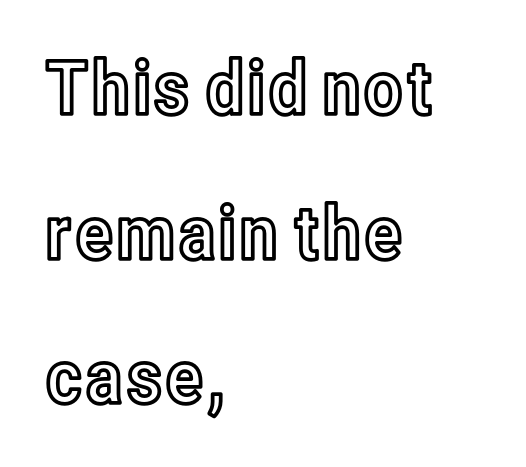
Nope, not italic — everything's standing straight. A typesetter would call this proportional, since set widths differ per character. Tracking here is standard; glyphs follow each other at the usual distance. Airy leading. Descender tails drop into unmarked territory. The ragged edge is on the right, which tells us the setting is flush left.
